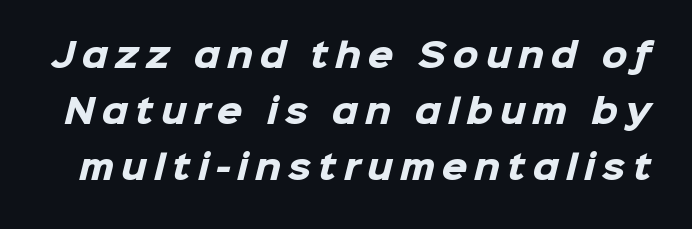
Unmarked baselines from the first word to the last. Here the designer chose a conventional face with non-uniform glyph widths. The glyphs have the mass of a bold cut. In terms of letterspacing, this is a distinctly airy, spread setting.
